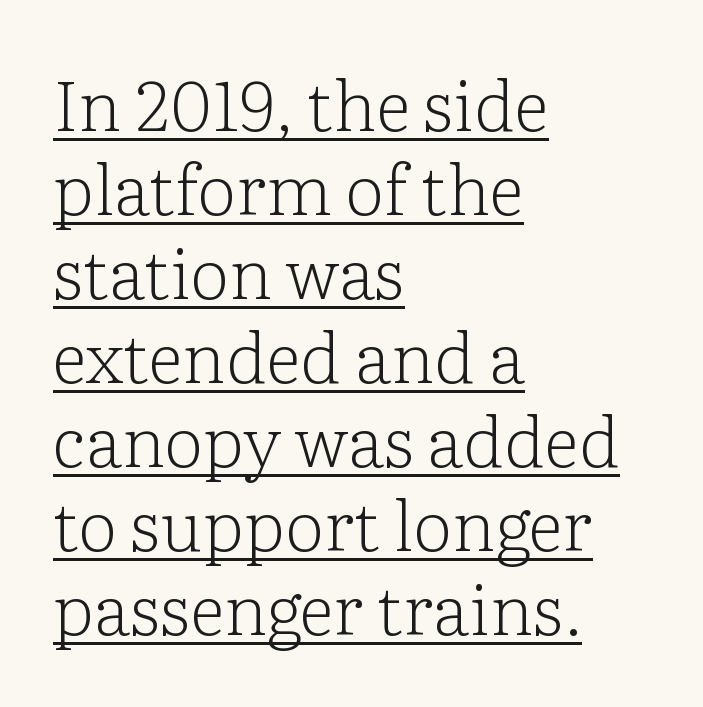
The sample's only ornament is a line tracing under the words. The type is set solid horizontally, with unmodified tracking. What kind of face is this? One with serifs. Heaviness? Minimal to ordinary, like unemphasized prose. Notice how the passage keeps a crisp vertical edge on the left only. The type sits square on the baseline with zero lean.
